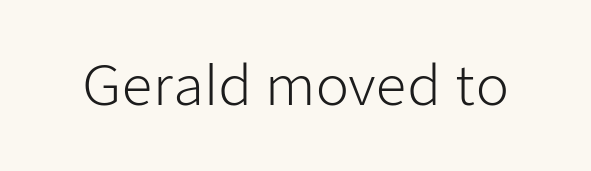
The image shows 54 px light sans-serif type, upright; set normal letter spacing, not underlined; low stroke contrast and a medium x-height.
